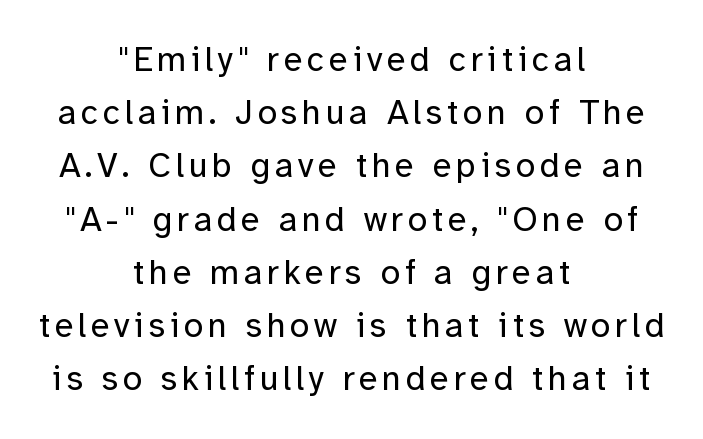
No chunkiness to these letters — they're not bold. Here the designer chose a conventional face with non-uniform glyph widths. What's the leading like? Ordinary, nothing unusual. Characters remain perfectly vertical along every line. The whitespace from short lines is split evenly between both sides.
